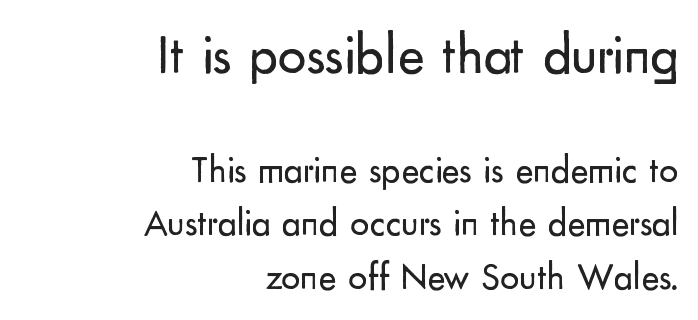
Q: Is the text bold? A: No.
Q: Is the text italic (slanted)? A: No, it is upright.
Q: Is the typeface a serif or a sans-serif typeface? A: Sans-serif.
Q: Is the text underlined? A: No.
Q: How is the paragraph aligned? A: Right-aligned.
Q: Is the spacing between letters normal or unusually wide? A: Normal.
Q: Is the spacing between lines tight, normal or loose? A: Normal.
Q: Which block of text is set in a larger size, the first (top) or the second (bottom)? A: The first (top) one.
Q: Width (condensed, normal, or wide)? A: Normal.
Q: Stroke contrast? A: Low.
Q: x-height? A: Small.
Q: Monospaced? A: No.
